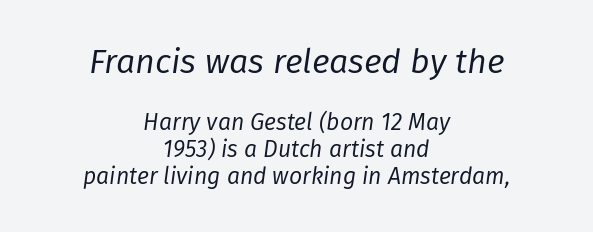
The image shows 34 px regular-weight type, italic (leaning right); set centered, line spacing 1.17x, normal letter spacing, not underlined; the first (top) block is 1.48x larger; low stroke contrast and a medium x-height.
